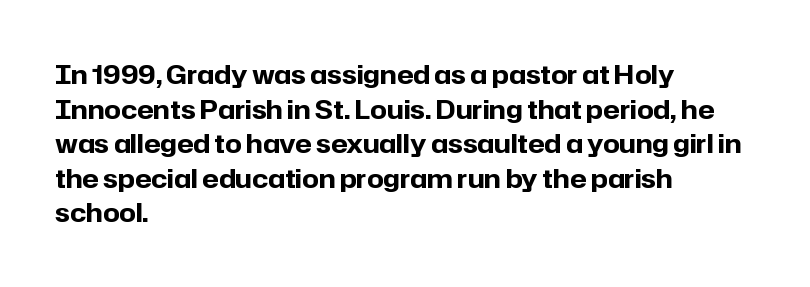
Q: Is the text bold? A: Yes.
Q: Is the text italic (slanted)? A: No, it is upright.
Q: Is the text underlined? A: No.
Q: How is the paragraph aligned? A: Left-aligned.
Q: Is the spacing between letters normal or unusually wide? A: Normal.
Q: Is the spacing between lines tight, normal or loose? A: Normal.
